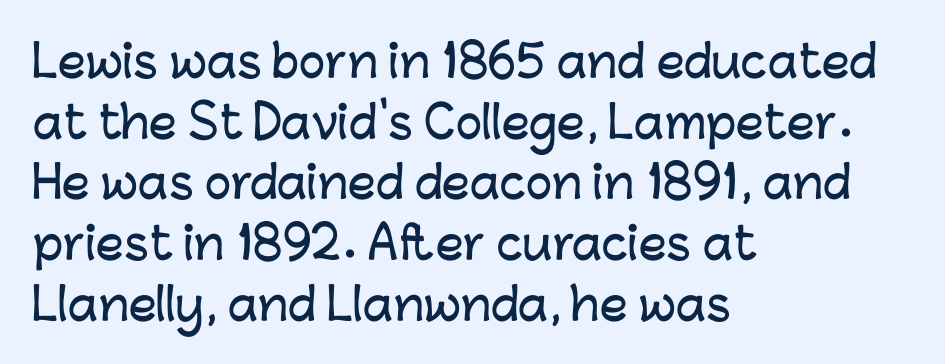
Leading matches the norm, producing a regular column. Every character sits straight up, as roman type does. The characters display no serif detailing; their extremities are plain. Underlining? Definitely not there.
